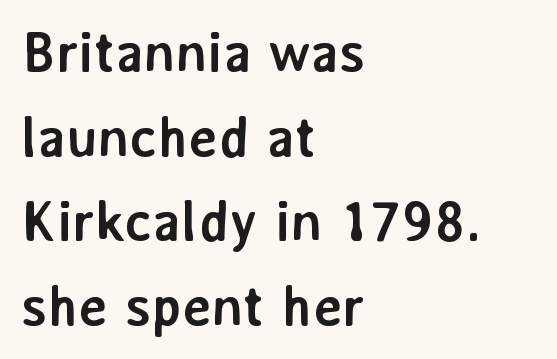
These lines are rendered in a variable-pitch font. Horizontal alignment here is leftward, the default for most running prose. Are there feet on the stems? There aren't — it's a sans. Nobody drew a line under any word here. One glance says typical: line gaps are just what's usual.
